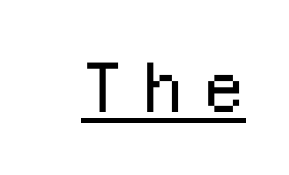
These lines were composed using upright roman letters. Note: no serifs on the glyphs. The rendering uses typewriter-style spacing with identical character cells. The strokes are not fattened; the text isn't bold. The letters are spread apart with noticeably loose tracking. The typesetter has applied underlining to the passage shown.
